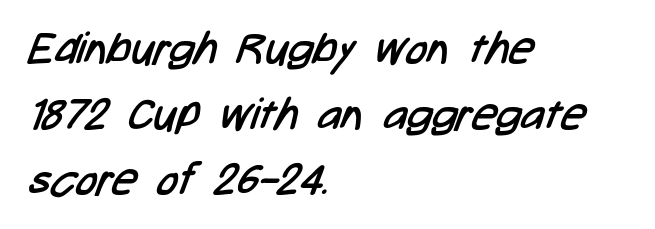
Glyph-to-glyph distance matches everyday printed text. Typeset ragged right — the left edge is the straight one. This sample has the flowing, uneven cadence of proportional lettering. The letters carry no serifs — their stems end cleanly without finishing strokes.
